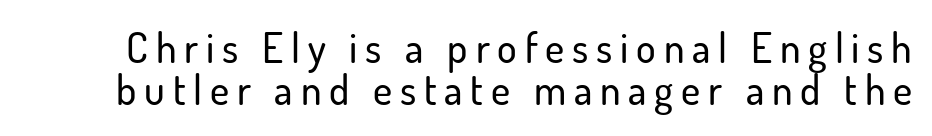
Just letters on the line, the space beneath them empty. Upright lettering throughout. The vertical gap from one line to the next is small. Serifs: no, the terminals of the letterforms are clean. Looks like regular typesetting: each glyph gets only the width it needs.
